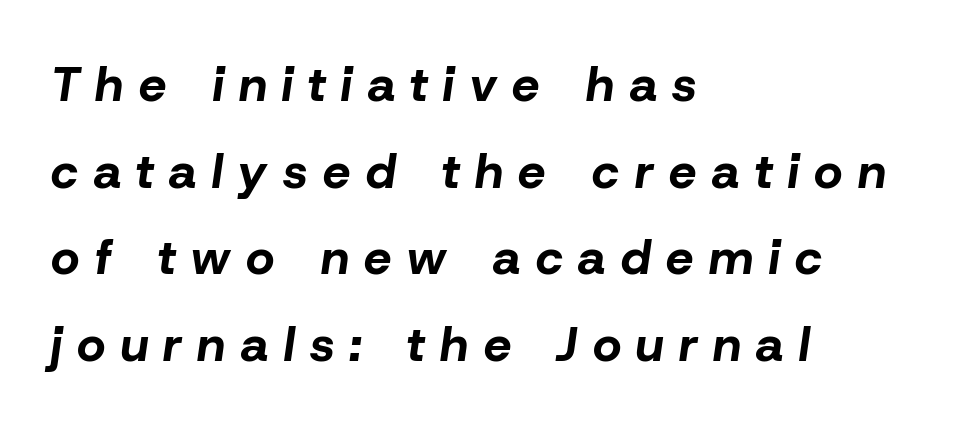
This sample has the flowing, uneven cadence of proportional lettering. One-word summary of the alignment: left. As a designer I'd log this as weight 700, bold. What stands out about the letter spacing? Its width — letters are far apart. Check the space under the baseline: it is left empty.
